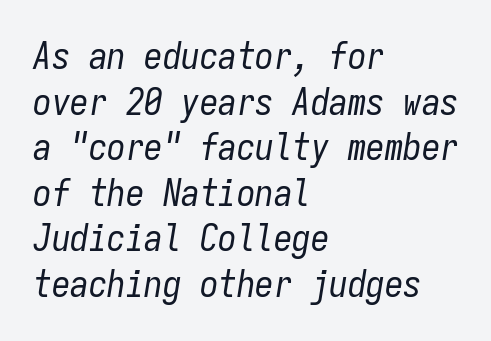
Q: Is the text bold? A: No.
Q: Is the text italic (slanted)? A: Yes, it leans right by about 9 degrees.
Q: Is the text underlined? A: No.
Q: How is the paragraph aligned? A: Left-aligned.
Q: Is the spacing between letters normal or unusually wide? A: Normal.
Q: Width (condensed, normal, or wide)? A: Condensed.
Q: Stroke contrast? A: Low.
Q: x-height? A: Medium.
Q: Monospaced? A: Yes.
